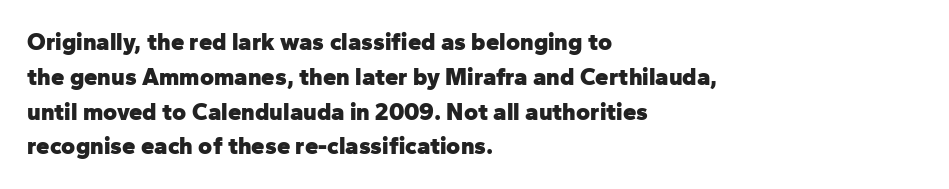
Q: Is the text bold? A: Yes.
Q: Is the text italic (slanted)? A: No, it is upright.
Q: Is the text underlined? A: No.
Q: How is the paragraph aligned? A: Left-aligned.
Q: Is the spacing between letters normal or unusually wide? A: Normal.
Q: Is the spacing between lines tight, normal or loose? A: Normal.
